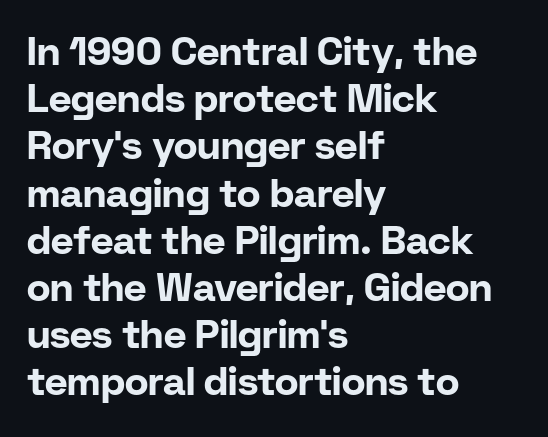
The rag falls on the right side of this text block. A roman cut, with each character standing at attention. Nobody touched the tracking dial on this one. Each glyph is drawn with heavy, bold strokes. Bare-footed words on every line.
